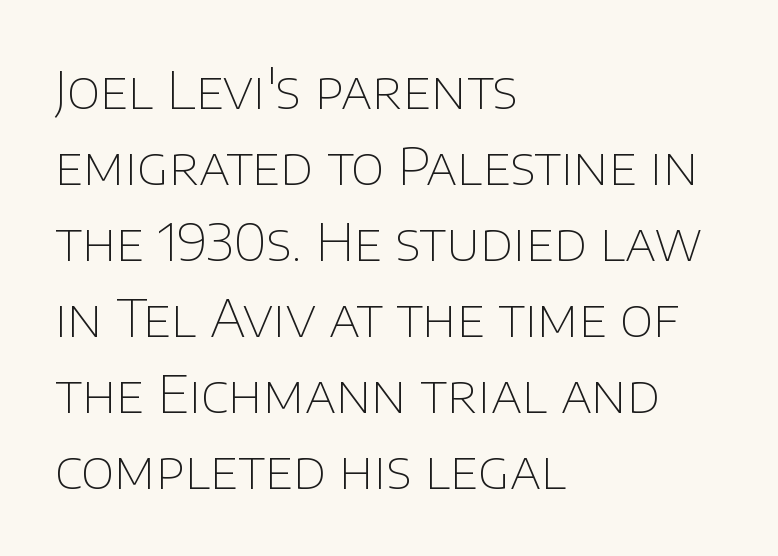
The image shows 52 px thin sans-serif type, upright; set left-aligned, normal line spacing (1.46x), normal letter spacing, not underlined; low stroke contrast and a large x-height.
